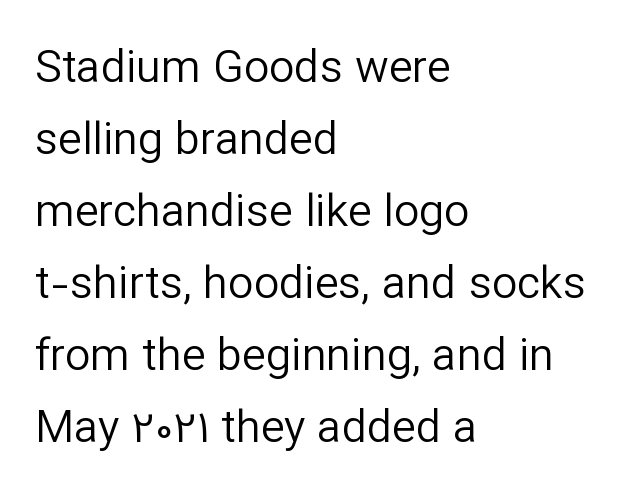
Q: Is the text bold? A: No.
Q: Is the text italic (slanted)? A: No, it is upright.
Q: Is the typeface a serif or a sans-serif typeface? A: Sans-serif.
Q: Is the text underlined? A: No.
Q: How is the paragraph aligned? A: Left-aligned.
Q: Is the spacing between letters normal or unusually wide? A: Normal.
Q: Is the spacing between lines tight, normal or loose? A: Normal.
Q: Width (condensed, normal, or wide)? A: Normal.
Q: Stroke contrast? A: Low.
Q: x-height? A: Medium.
Q: Monospaced? A: No.
